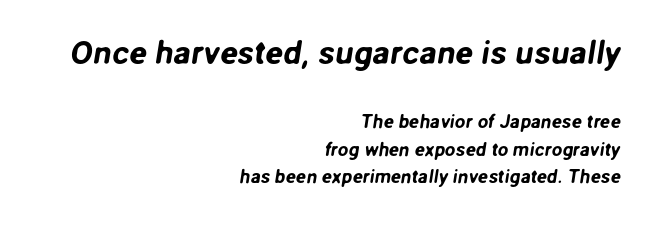
The image shows 33 px sans-serif type; set right-aligned, normal line spacing (1.45x), normal letter spacing, not underlined; the first (top) block is 1.74x larger; low stroke contrast and a medium x-height.
